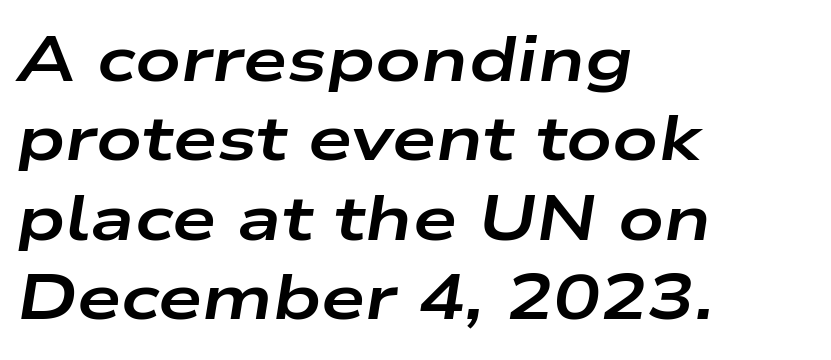
{"italic": "yes", "lean": "right", "slant_degrees": 9, "bold": "yes", "weight": "bold", "width": "wide", "stroke_contrast": "low", "x_height": "medium", "monospaced": "no", "underline": "no", "align": "left", "line_spacing": "normal", "line_spacing_ratio": 1.26, "letter_spacing": "normal", "letter_spacing_em": 0.0, "glyph_px": 63}
